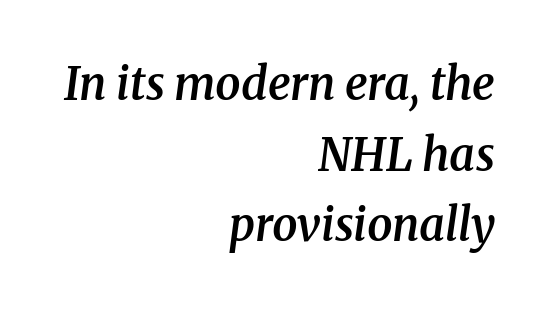
The image shows 45 px semibold serif type, italic (leaning right); set right-aligned, normal line spacing (1.57x), normal letter spacing, not underlined; medium stroke contrast and a medium x-height.
